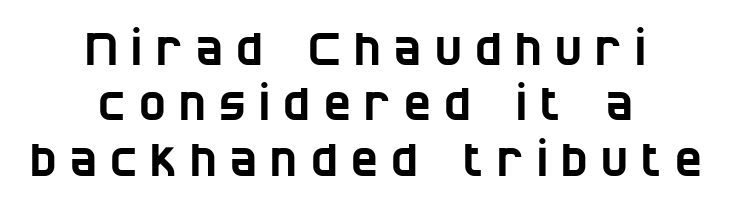
{"serif": "no", "width": "condensed", "stroke_contrast": "low", "x_height": "large", "monospaced": "no", "underline": "no", "align": "center", "line_spacing_ratio": 1.23, "letter_spacing": "wide", "letter_spacing_em": 0.3, "glyph_px": 45}
